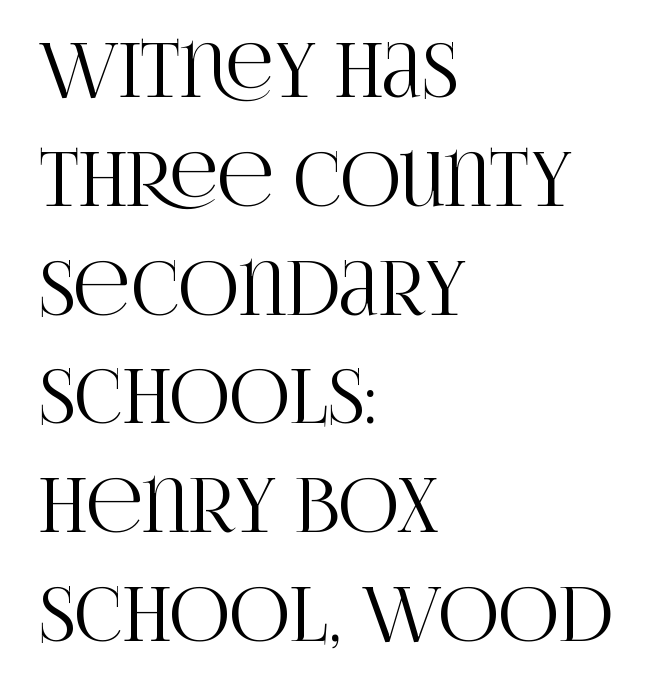
Ordinary non-slanted type is in use. Is this a fixed-width face? No — the glyphs have proportional, varying widths. Decoration check: the copy has no underline. Characters follow at the spacing the type designer built in. In CSS terms this would be text-align: left. This rendering employs a face with finishing strokes, i.e., a serif.
